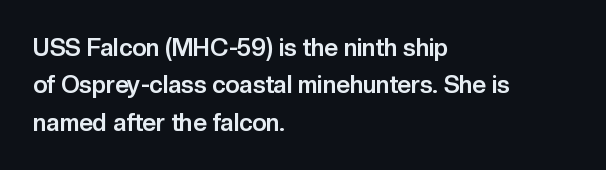
Underline: absent. Strokes here are thick enough to call this a true bold. This block has exactly the height ordinary leading produces. Standard letterfit; no display-style spreading of the glyphs. The lines are quadded left.
